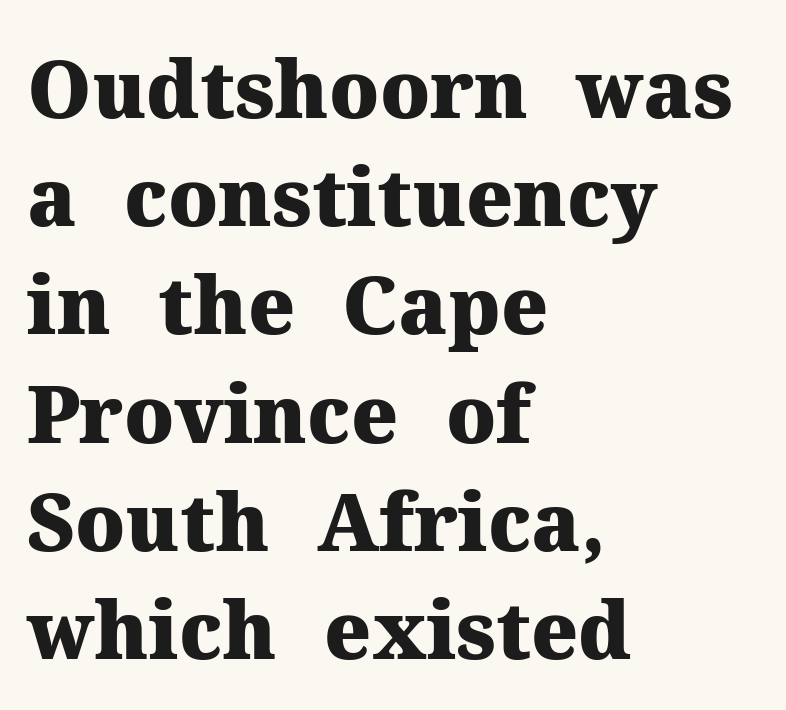
The image shows 79 px heavy serif type, upright; set left-aligned, normal line spacing (1.37x), normal letter spacing, not underlined; medium stroke contrast and a medium x-height.
